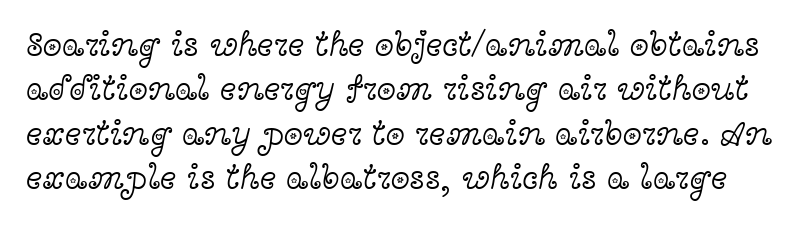
Q: Is the text bold? A: No.
Q: Is the text italic (slanted)? A: No, it is upright.
Q: Is the typeface a serif or a sans-serif typeface? A: Serif.
Q: Is the text underlined? A: No.
Q: Is the spacing between letters normal or unusually wide? A: Normal.
Q: Is the spacing between lines tight, normal or loose? A: Normal.
Q: Width (condensed, normal, or wide)? A: Wide.
Q: x-height? A: Medium.
Q: Monospaced? A: No.
